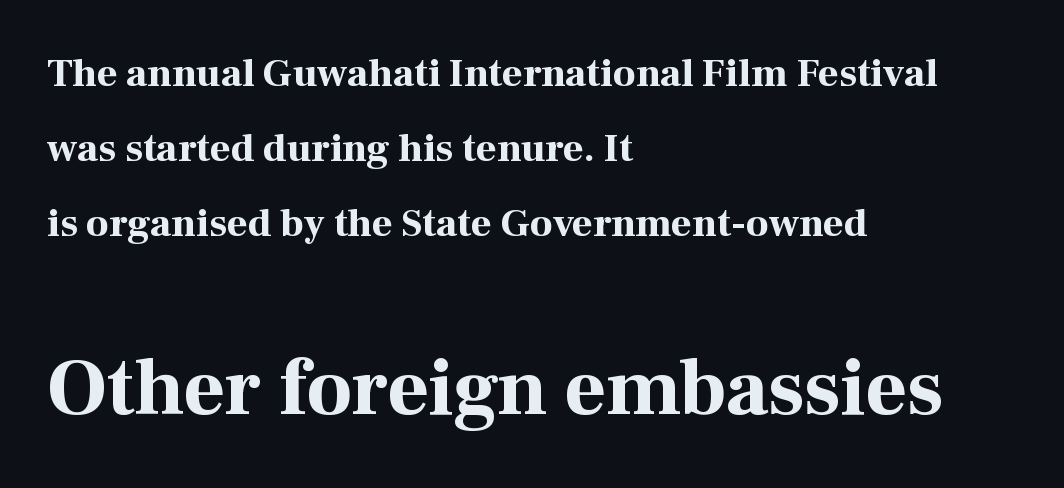
These two chunks differ in scale, with the bottom chunk taking the larger measure. Observe the ordinary spacing: letters are neighbours, not strangers. Are there feet on the stems? There are — it's a serif. Look at the stroke-to-counter ratio: heavy, a bold. Style check: upright.
